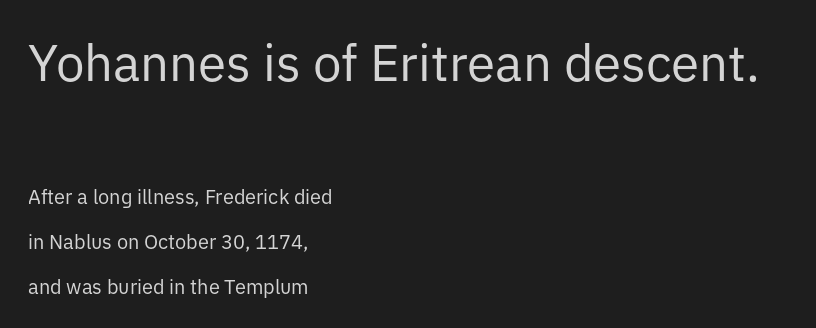
Check where the strokes stop: nothing finishes them off — pure sans. Vertical spacing — loose. Unlike italic type, these characters show no tilt at all. A bare baseline throughout the passage.
